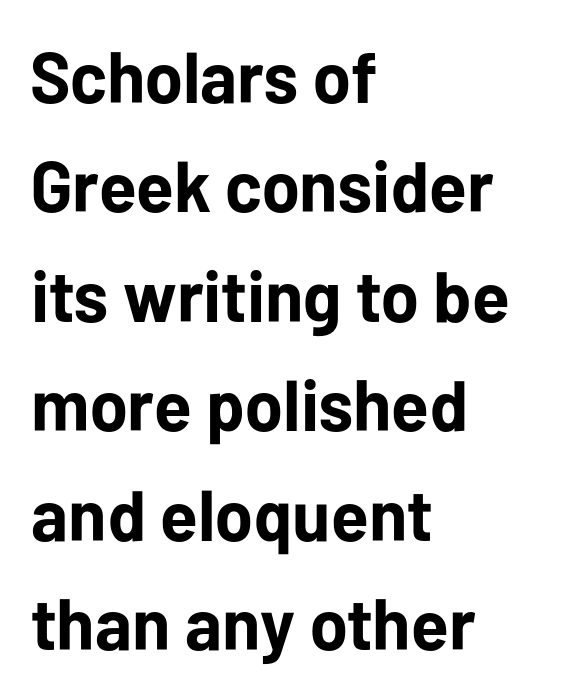
A classic flush-left, rag-right setting is used for this passage. This sample uses an upright cut, with every glyph sitting square on the baseline. Pretty heavy lettering here — definitely bold. The words here are not underlined. Whoever set this chose a conventional vertical rhythm.
